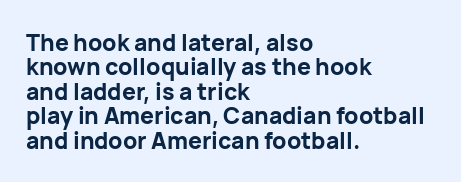
The line-height multiplier appears low, near solid setting. Each word holds together tightly as a unit, with standard inter-letter gaps. The letters stand straight up with perfectly vertical stems. A bare baseline throughout the passage. The text block is weighted toward the left margin, trailing off unevenly rightward. Weight: bold.
